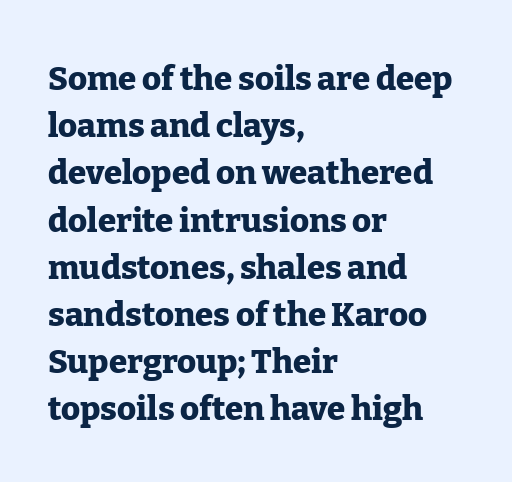
Q: Is the text bold? A: Yes.
Q: Is the text italic (slanted)? A: No, it is upright.
Q: Is the typeface a serif or a sans-serif typeface? A: Serif.
Q: Is the text underlined? A: No.
Q: How is the paragraph aligned? A: Left-aligned.
Q: Is the spacing between letters normal or unusually wide? A: Normal.
Q: Is the spacing between lines tight, normal or loose? A: Normal.
Q: Width (condensed, normal, or wide)? A: Normal.
Q: Stroke contrast? A: Low.
Q: x-height? A: Medium.
Q: Monospaced? A: No.
